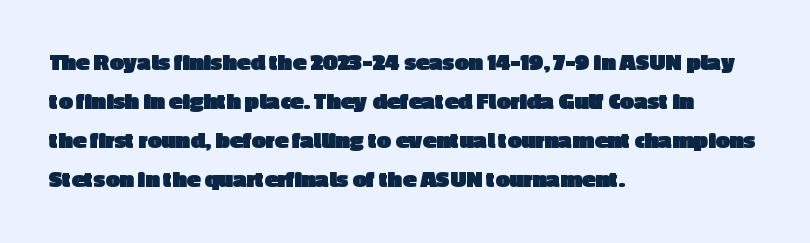
{"italic": "no", "bold": "yes", "underline": "no", "align": "left", "line_spacing": "normal", "line_spacing_ratio": 1.56, "letter_spacing": "normal", "letter_spacing_em": 0.0, "glyph_px": 25}
